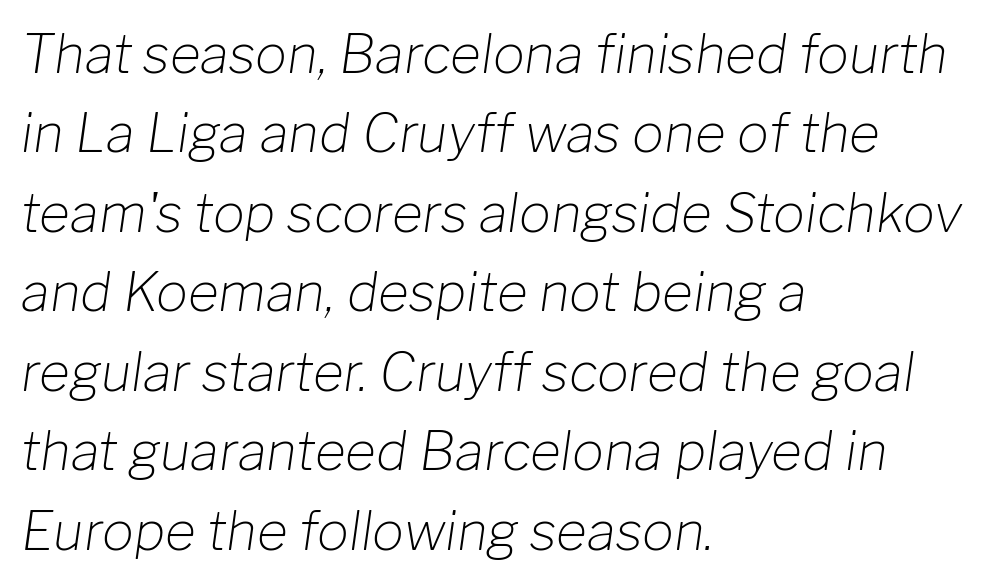
{"italic": "yes", "lean": "right", "slant_degrees": 8, "bold": "no", "weight": "light", "width": "normal", "stroke_contrast": "low", "x_height": "medium", "monospaced": "no", "underline": "no", "align": "left", "line_spacing": "normal", "line_spacing_ratio": 1.5, "letter_spacing": "normal", "letter_spacing_em": 0.0, "glyph_px": 53}
